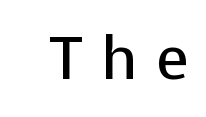
{"serif": "no", "italic": "no", "bold": "no", "weight": "regular", "width": "normal", "stroke_contrast": "low", "x_height": "medium", "monospaced": "no", "underline": "no", "letter_spacing": "wide", "letter_spacing_em": 0.31, "glyph_px": 61}
